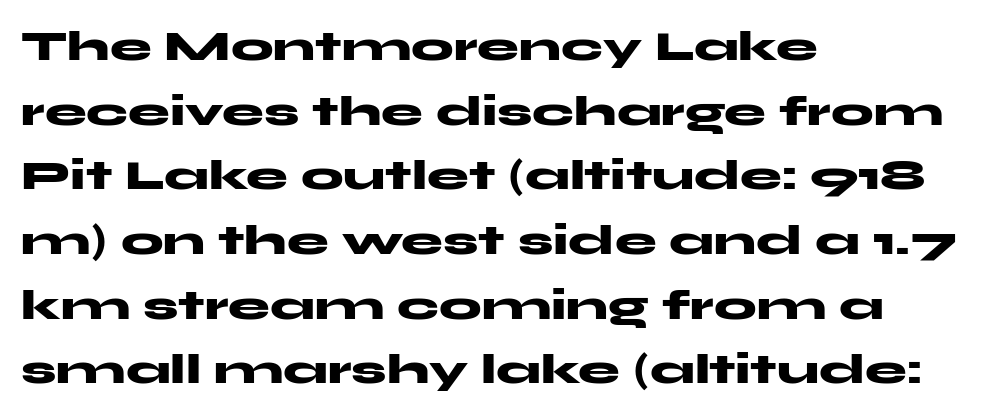
Q: Is the text bold? A: Yes.
Q: Is the text italic (slanted)? A: No, it is upright.
Q: Is the typeface a serif or a sans-serif typeface? A: Sans-serif.
Q: Is the text underlined? A: No.
Q: How is the paragraph aligned? A: Left-aligned.
Q: Is the spacing between letters normal or unusually wide? A: Normal.
Q: Is the spacing between lines tight, normal or loose? A: Normal.
Q: Width (condensed, normal, or wide)? A: Wide.
Q: Stroke contrast? A: Medium.
Q: x-height? A: Medium.
Q: Monospaced? A: No.
